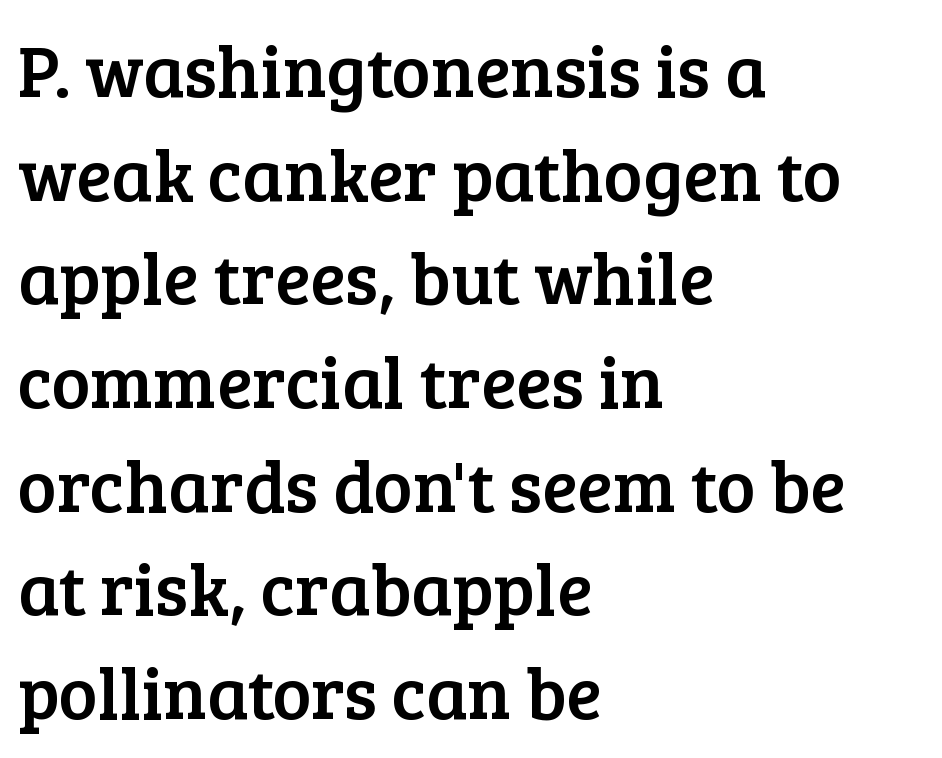
Q: Is the text italic (slanted)? A: No, it is upright.
Q: Is the typeface a serif or a sans-serif typeface? A: Serif.
Q: Is the text underlined? A: No.
Q: How is the paragraph aligned? A: Left-aligned.
Q: Is the spacing between letters normal or unusually wide? A: Normal.
Q: Is the spacing between lines tight, normal or loose? A: Normal.
Q: Width (condensed, normal, or wide)? A: Normal.
Q: Stroke contrast? A: Low.
Q: x-height? A: Medium.
Q: Monospaced? A: No.
